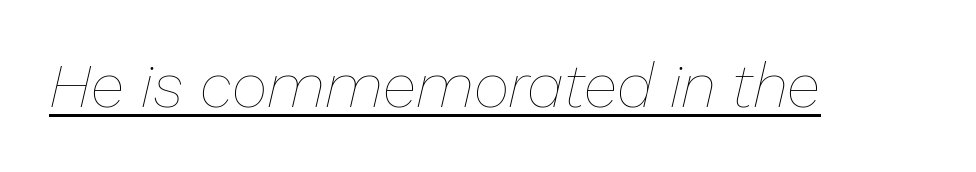
These lines are rendered in a variable-pitch font. Letter spacing: default. The whole block is typeset with a tilt. The string is rendered with underlining switched on.
